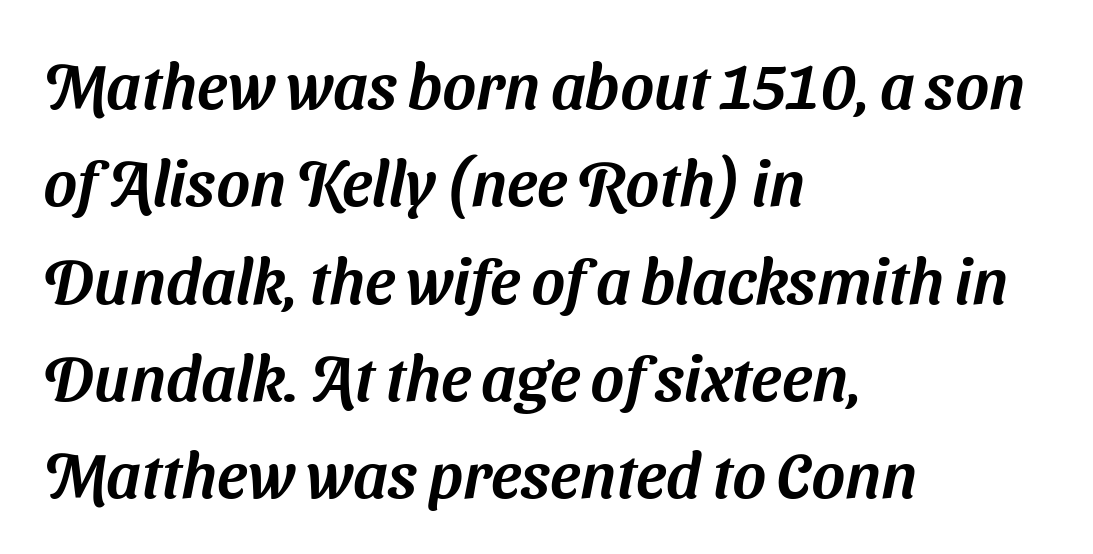
{"serif": "no", "width": "normal", "stroke_contrast": "medium", "x_height": "medium", "monospaced": "no", "underline": "no", "align": "left", "line_spacing": "normal", "line_spacing_ratio": 1.52, "letter_spacing": "normal", "letter_spacing_em": 0.0, "glyph_px": 64}
